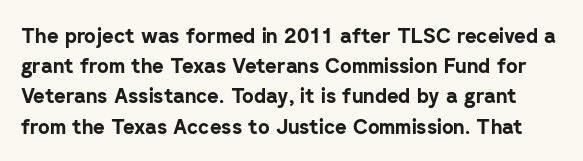
The image shows 20 px bold type, upright; set normal line spacing (1.51x), normal letter spacing, not underlined.
